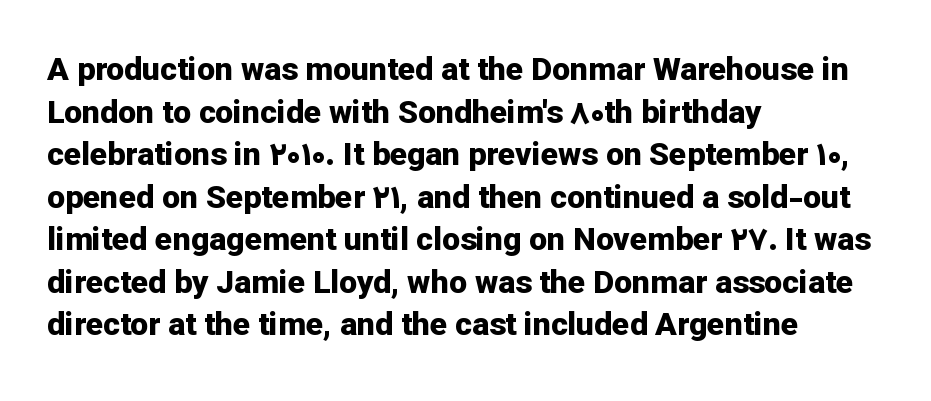
The image shows 32 px bold sans-serif type, upright; set left-aligned, normal line spacing (1.33x), normal letter spacing, not underlined; low stroke contrast and a medium x-height.
